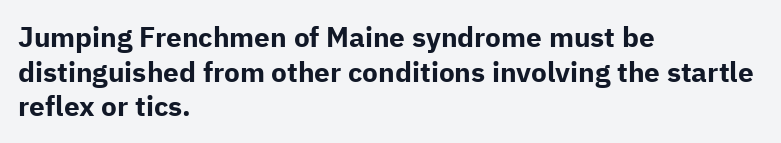
Spacing verdict: proportional, widths tailored to each character. The face used here has the dense, thick strokes of a bold. Posture: upright roman. Type without underlining. Students, note that the glyphs here touch the page at normal intervals. The text was rendered using a sans face with plain stroke endings.
